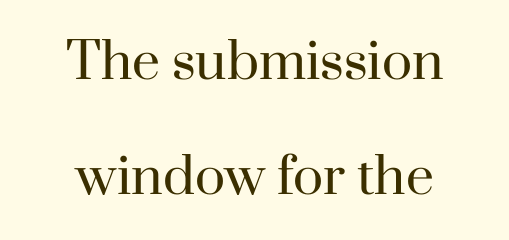
The image shows 50 px regular-weight serif type, upright; set centered, loose line spacing (2.31x), normal letter spacing, not underlined; high stroke contrast and a small x-height.
